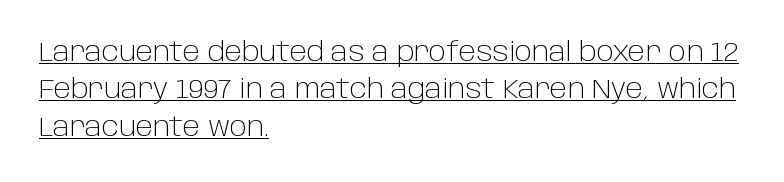
{"italic": "no", "bold": "no", "underline": "yes", "align": "left", "line_spacing": "normal", "line_spacing_ratio": 1.38, "letter_spacing": "normal", "letter_spacing_em": 0.0, "glyph_px": 27}
